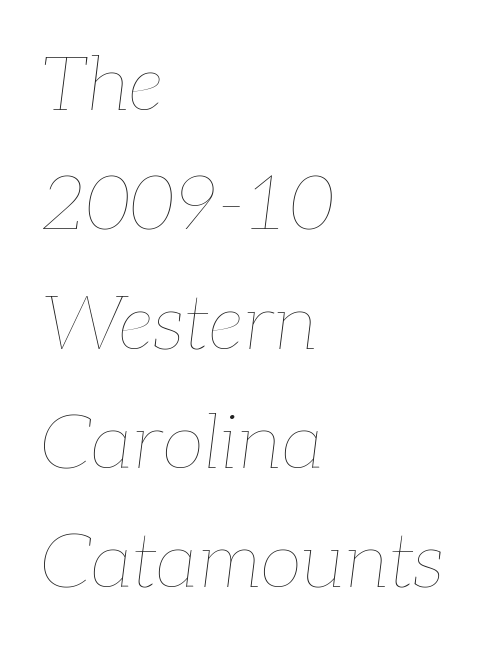
Q: Is the text bold? A: No.
Q: Is the text italic (slanted)? A: Yes, it leans right by about 7 degrees.
Q: Is the text underlined? A: No.
Q: How is the paragraph aligned? A: Left-aligned.
Q: Is the spacing between letters normal or unusually wide? A: Normal.
Q: Is the spacing between lines tight, normal or loose? A: Normal.
Q: Width (condensed, normal, or wide)? A: Normal.
Q: Stroke contrast? A: Low.
Q: x-height? A: Medium.
Q: Monospaced? A: No.
